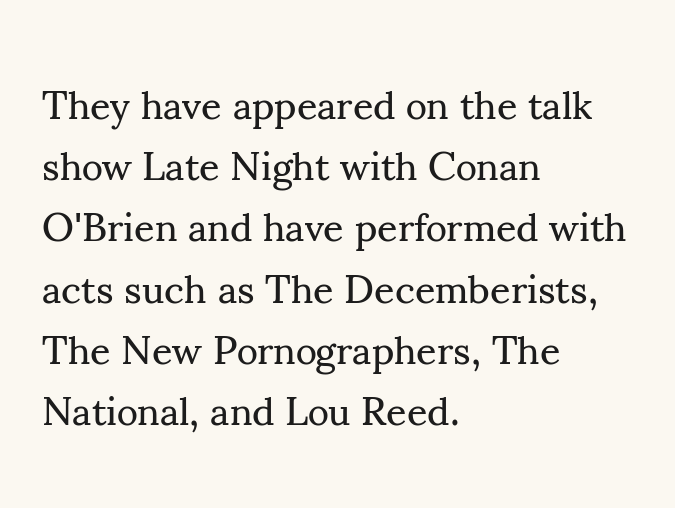
Q: Is the text bold? A: No.
Q: Is the text italic (slanted)? A: No, it is upright.
Q: Is the typeface a serif or a sans-serif typeface? A: Serif.
Q: Is the text underlined? A: No.
Q: How is the paragraph aligned? A: Left-aligned.
Q: Is the spacing between letters normal or unusually wide? A: Normal.
Q: Is the spacing between lines tight, normal or loose? A: Normal.
Q: Width (condensed, normal, or wide)? A: Normal.
Q: Stroke contrast? A: Medium.
Q: x-height? A: Small.
Q: Monospaced? A: No.
